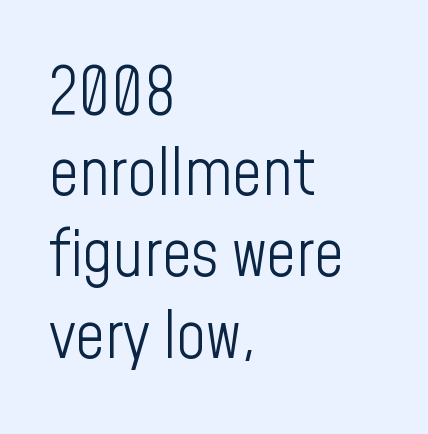
{"serif": "no", "italic": "no", "bold": "no", "weight": "light", "width": "condensed", "stroke_contrast": "low", "x_height": "medium", "monospaced": "no", "underline": "no", "align": "left", "line_spacing": "normal", "line_spacing_ratio": 1.25, "letter_spacing": "normal", "letter_spacing_em": 0.0, "glyph_px": 65}
